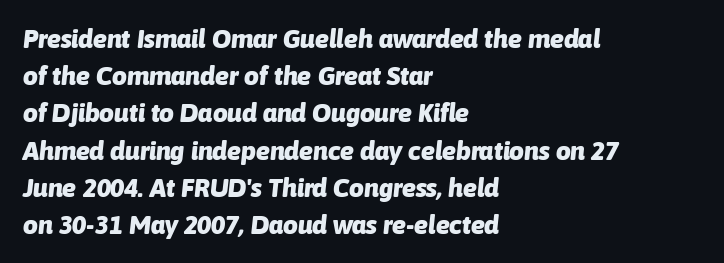
{"italic": "yes", "lean": "right", "slant_degrees": 6, "bold": "yes", "underline": "no", "align": "left", "line_spacing": "normal", "line_spacing_ratio": 1.43, "letter_spacing": "normal", "letter_spacing_em": 0.0, "glyph_px": 26}
